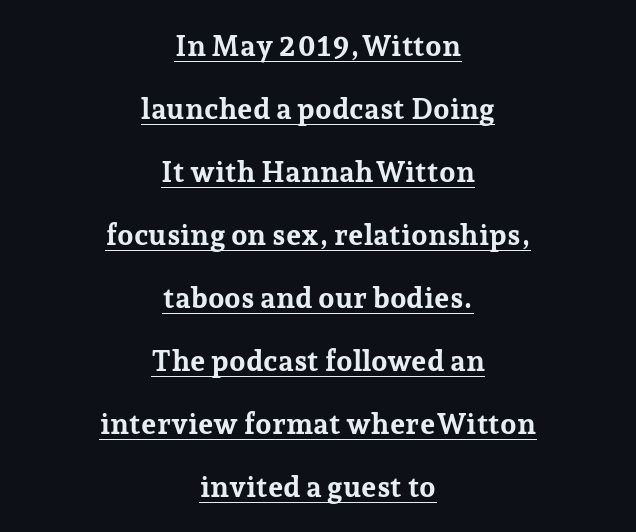
Looks like regular typesetting: each glyph gets only the width it needs. A continuous stroke trails under the words, as in a hyperlink. The space between consecutive lines is lavish. Typesetter's note: full bold, strokes at maximum text heaviness. Every character sits straight up, as roman type does.
